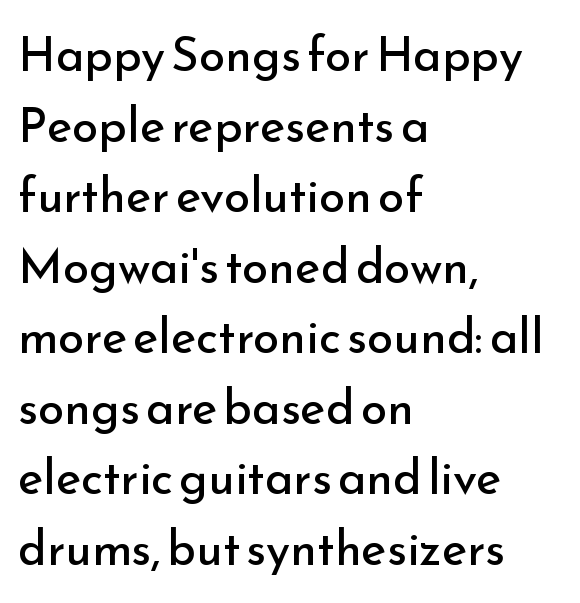
The image shows 48 px regular-weight sans-serif type, upright; set left-aligned, normal line spacing (1.47x), normal letter spacing, not underlined; low stroke contrast and a small x-height.
